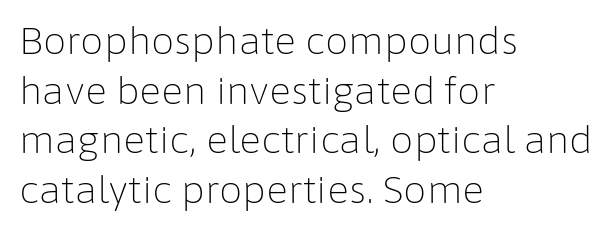
{"serif": "no", "italic": "no", "bold": "no", "weight": "light", "width": "normal", "stroke_contrast": "low", "x_height": "medium", "monospaced": "no", "underline": "no", "align": "left", "line_spacing": "normal", "line_spacing_ratio": 1.34, "letter_spacing": "normal", "letter_spacing_em": 0.0, "glyph_px": 37}
